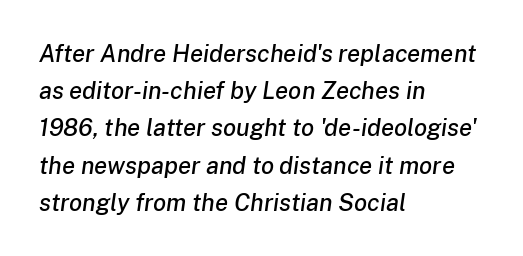
Tracking value appears to be zero — textbook default spacing. One glance says typical: line gaps are just what's usual. The setting favours the left margin, as ordinary paragraphs usually do. Unmarked baselines from the first word to the last. Yep, that's italic — everything's leaning.
